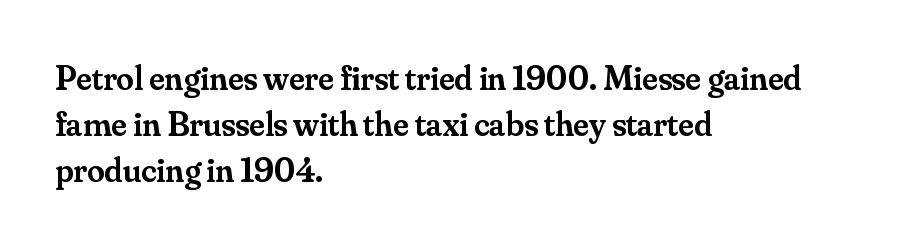
Q: Is the text bold? A: Semi-bold.
Q: Is the text italic (slanted)? A: No, it is upright.
Q: Is the typeface a serif or a sans-serif typeface? A: Serif.
Q: Is the text underlined? A: No.
Q: How is the paragraph aligned? A: Left-aligned.
Q: Is the spacing between letters normal or unusually wide? A: Normal.
Q: Is the spacing between lines tight, normal or loose? A: Normal.
Q: Width (condensed, normal, or wide)? A: Normal.
Q: Stroke contrast? A: Medium.
Q: x-height? A: Small.
Q: Monospaced? A: No.
